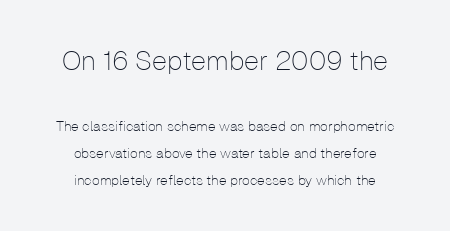
The image shows 27 px text type, upright; set centered, loose line spacing (1.94x), normal letter spacing, not underlined; the first (top) block is 1.93x larger.
